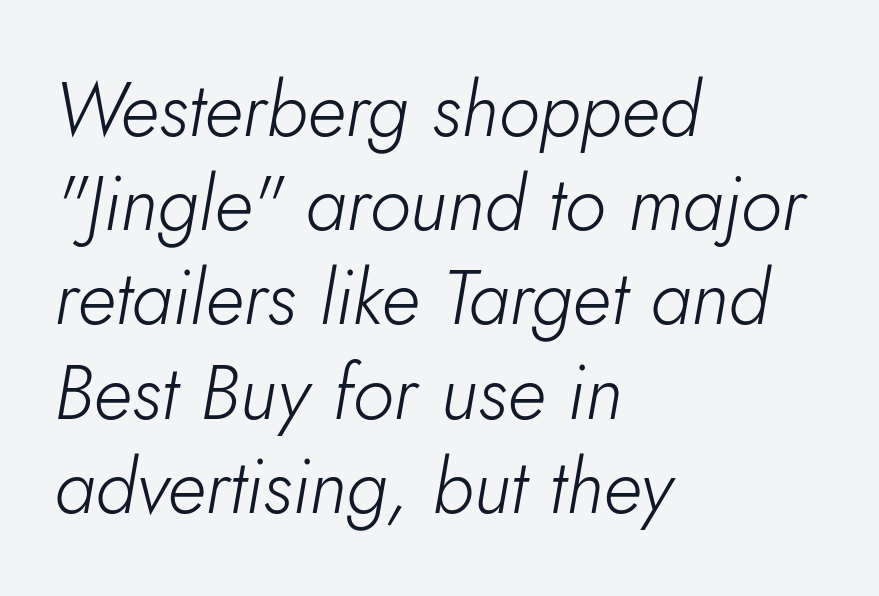
Spacing verdict: proportional, widths tailored to each character. Decoration check: the copy has no underline. The rendering anchors every line to the left-hand side. Spacing between characters is what you'd get straight out of the box. These lines were composed using italics.
